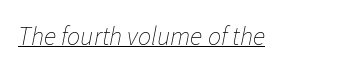
The image shows 26 px text type, italic (leaning right); set normal letter spacing, underlined.
